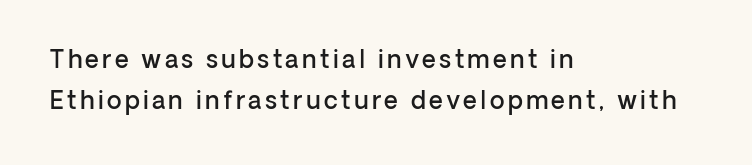
Layout note: lines flush left. Words float on clear page, feet unadorned. The font's upright variant was chosen for this text. Evenly set lines give the paragraph a standard silhouette.
